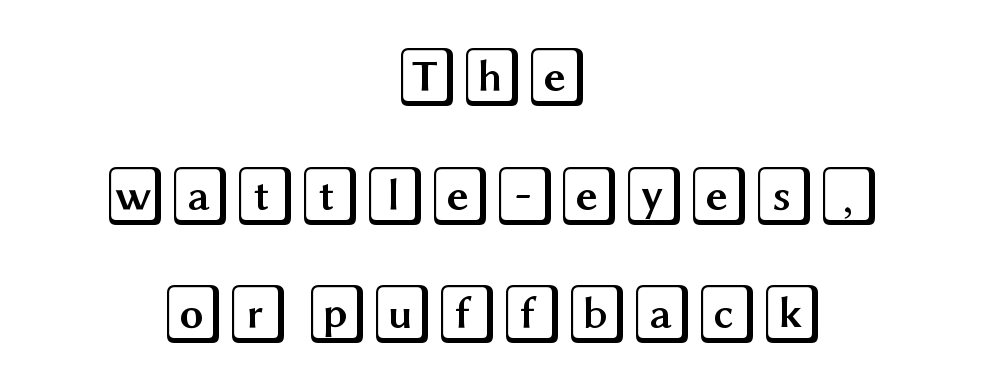
The string is rendered with underlining switched off. The space between consecutive lines is lavish. The lettering stays uniformly vertical, giving the passage a roman look. Tracking value appears to be zero — textbook default spacing. Teacher's note: observe the equal gaps on both sides — that is centered alignment.
